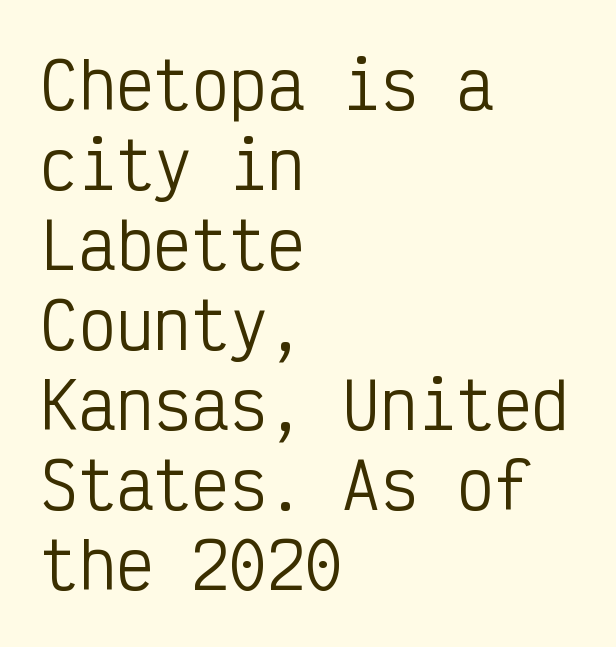
A typesetter would label this face a sans. The paragraph shown leans on its left margin. The letterforms sit shoulder to shoulder at normal distance. The strip under each line holds only bare page. The letters stand straight up with perfectly vertical stems.
